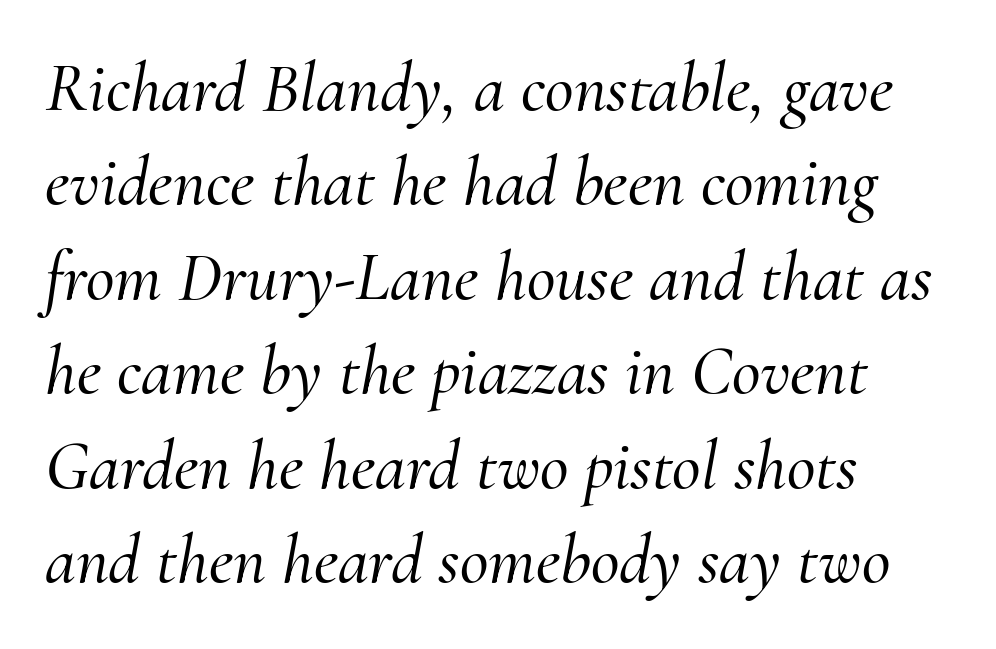
The image shows 70 px serif type, italic (leaning right); set left-aligned, normal line spacing (1.35x), normal letter spacing, not underlined; medium stroke contrast and a small x-height.
